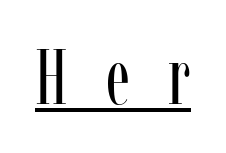
{"serif": "yes", "italic": "no", "bold": "no", "weight": "regular", "width": "condensed", "stroke_contrast": "low", "x_height": "medium", "monospaced": "no", "underline": "yes", "letter_spacing": "wide", "letter_spacing_em": 0.49, "glyph_px": 78}
